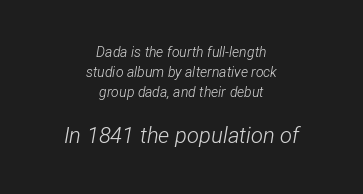
{"italic": "yes", "lean": "right", "slant_degrees": 12, "bold": "no", "underline": "no", "align": "center", "line_spacing": "normal", "line_spacing_ratio": 1.44, "letter_spacing": "normal", "letter_spacing_em": 0.0, "larger_block": "second", "size_ratio": 1.57, "glyph_px": 22}
